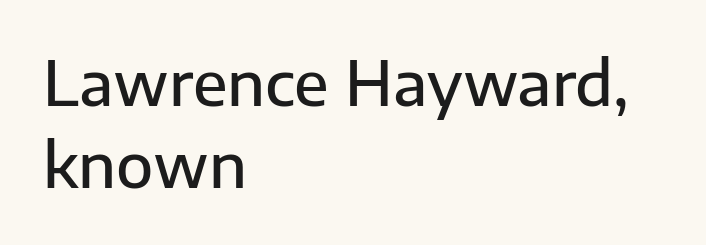
The image shows 61 px semibold sans-serif type, upright; set left-aligned, normal line spacing (1.34x), normal letter spacing, not underlined; low stroke contrast and a medium x-height.
